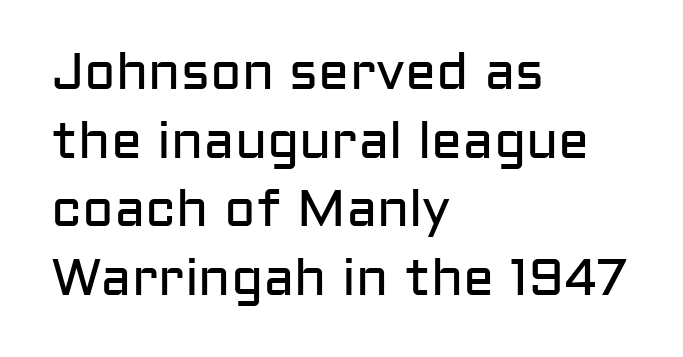
The lettering holds an erect, upright posture throughout. These lines keep a tight, regular rhythm from letter to letter. Lines of text with bare space underneath. Does the copy run flush right? No — it runs flush left. Bold? No — there's no thickening of the strokes. You could not count columns in this text — the font is proportionally spaced.
